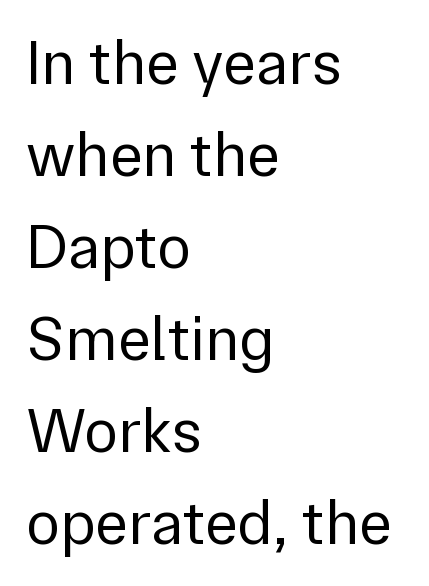
Decoration check: the copy has no underline. The text block is weighted toward the left margin, trailing off unevenly rightward. Each letter's strokes conclude bluntly, with no projecting serifs. Vertical stems look standard width or narrower in stroke.
